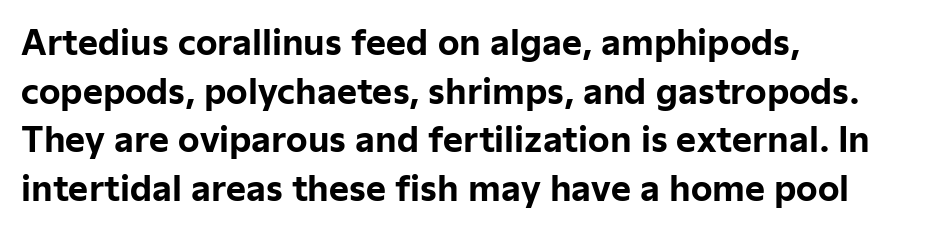
A typesetter would call this proportional, since set widths differ per character. In terms of letterspacing, this is plain default setting. What's the leading like? Ordinary, nothing unusual. Compared with a centered layout, this one pins lines to the left instead. The words here are not underlined. In terms of weight, the rendering is a true, heavy bold.
